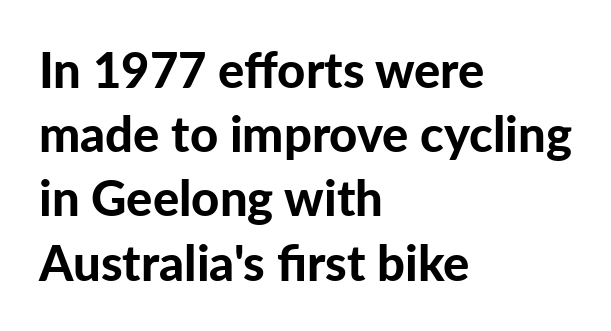
The letters are bold, with thick, heavy strokes. All the whitespace from short lines collects on the right. The font's upright variant was chosen for this text. The zone under the glyphs is completely vacant.
